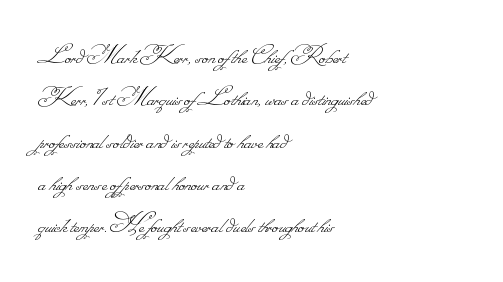
Unbolded letterforms with no extra heft. This sample has the flowing, uneven cadence of proportional lettering. Caption: multi-line text, flush left, ragged right. The passage shown is not underscored anywhere. Characters follow at the spacing the type designer built in. Summary of vertical rhythm: regular, with standard interline spacing.
